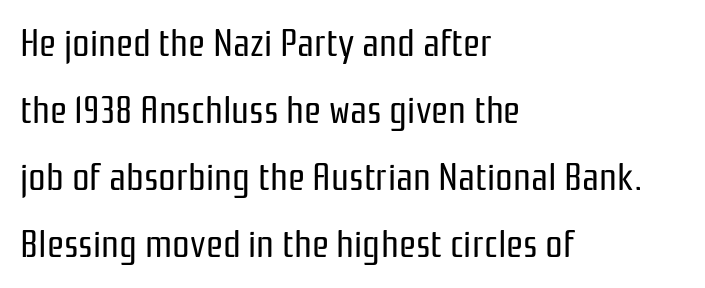
Q: Is the text bold? A: No.
Q: Is the text italic (slanted)? A: No, it is upright.
Q: Is the typeface a serif or a sans-serif typeface? A: Sans-serif.
Q: Is the text underlined? A: No.
Q: How is the paragraph aligned? A: Left-aligned.
Q: Is the spacing between letters normal or unusually wide? A: Normal.
Q: Width (condensed, normal, or wide)? A: Condensed.
Q: Stroke contrast? A: Low.
Q: x-height? A: Medium.
Q: Monospaced? A: No.
